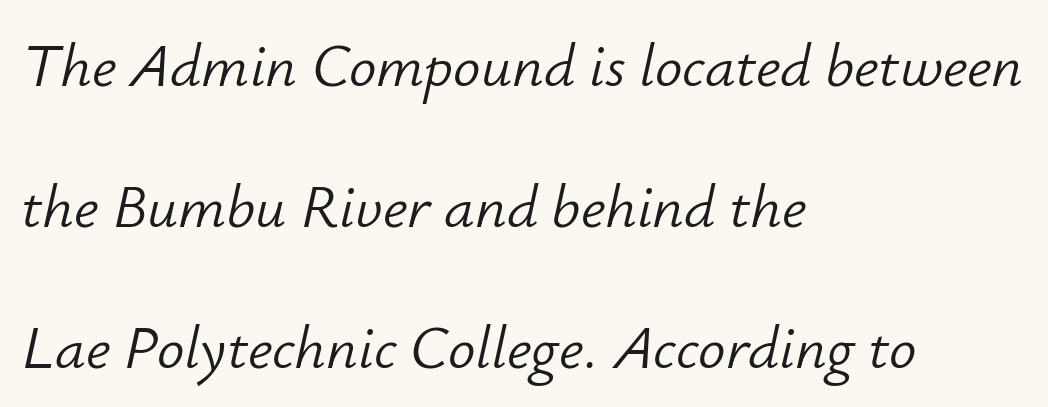
Q: Is the text bold? A: No.
Q: Is the text italic (slanted)? A: Yes, it leans right by about 12 degrees.
Q: Is the text underlined? A: No.
Q: How is the paragraph aligned? A: Left-aligned.
Q: Is the spacing between letters normal or unusually wide? A: Normal.
Q: Is the spacing between lines tight, normal or loose? A: Loose.
Q: Width (condensed, normal, or wide)? A: Normal.
Q: Stroke contrast? A: Low.
Q: x-height? A: Small.
Q: Monospaced? A: No.
